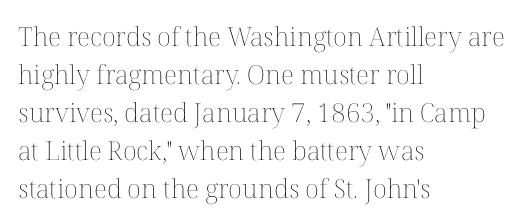
Visually the block forms a straight wall on the left and a jagged coastline on the right. Caption: standard tracking, unaltered. The type sits square on the baseline with zero lean. Weight: not bold — regular or lighter.
